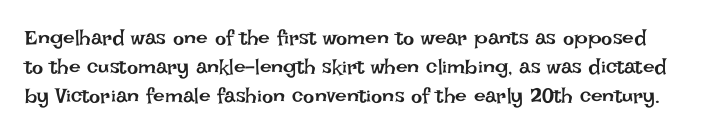
Q: Is the text bold? A: No.
Q: Is the text italic (slanted)? A: No, it is upright.
Q: Is the text underlined? A: No.
Q: Is the spacing between letters normal or unusually wide? A: Normal.
Q: Is the spacing between lines tight, normal or loose? A: Normal.
